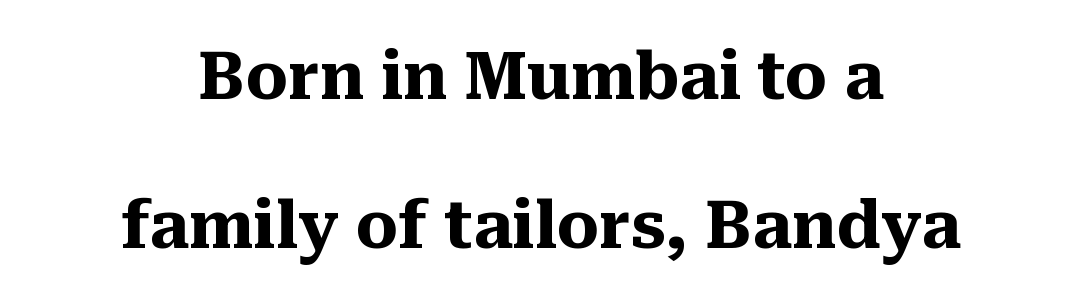
Any mark beneath the type? The region is blank. This rendering uses center alignment, leaving both contours irregular but symmetric. Are there feet on the stems? There are — it's a serif. Does extra space separate the letters? No, they use regular spacing. The face used here is proportionally spaced, like ordinary book or web type. One glance says open: line gaps are wider than usual.
